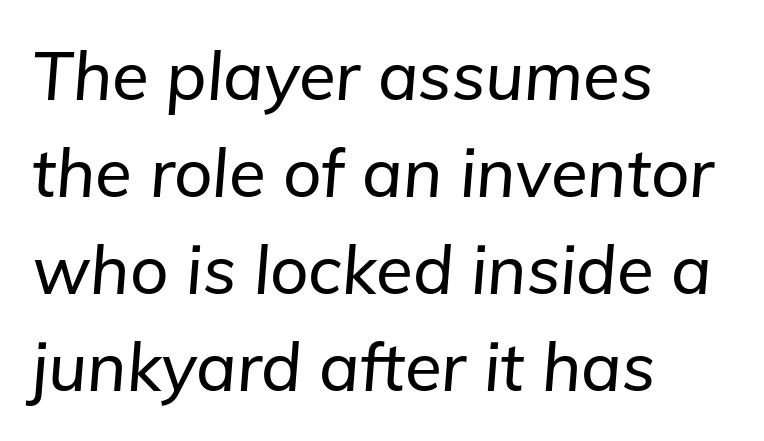
Q: Is the text italic (slanted)? A: Yes, it leans right by about 5 degrees.
Q: Is the text underlined? A: No.
Q: How is the paragraph aligned? A: Left-aligned.
Q: Is the spacing between letters normal or unusually wide? A: Normal.
Q: Is the spacing between lines tight, normal or loose? A: Normal.
Q: Width (condensed, normal, or wide)? A: Normal.
Q: Stroke contrast? A: Low.
Q: x-height? A: Medium.
Q: Monospaced? A: No.
